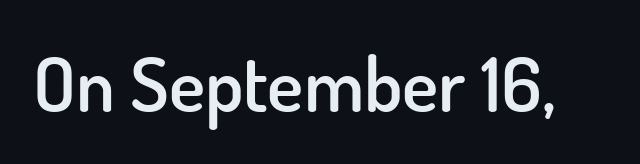
{"serif": "no", "italic": "no", "bold": "semi", "weight": "semibold", "width": "normal", "stroke_contrast": "low", "x_height": "small", "monospaced": "no", "underline": "no", "letter_spacing": "normal", "letter_spacing_em": 0.0, "glyph_px": 76}
